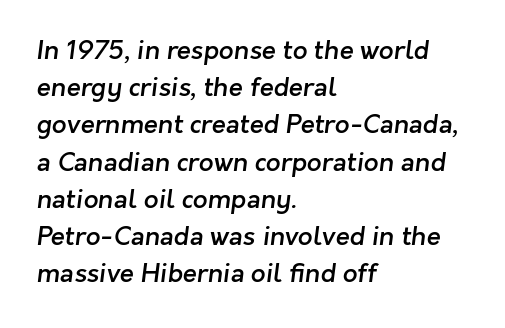
{"bold": "semi", "underline": "no", "align": "left", "line_spacing": "normal", "line_spacing_ratio": 1.43, "letter_spacing": "normal", "letter_spacing_em": 0.0, "glyph_px": 26}
